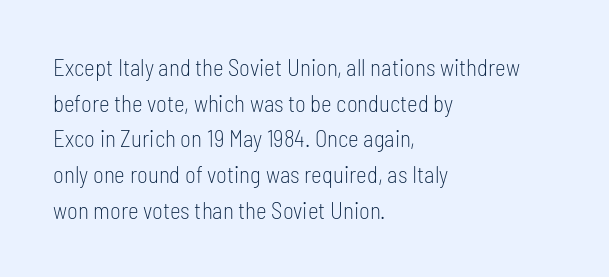
The image shows 23 px text type, upright; set left-aligned, normal line spacing (1.55x), normal letter spacing, not underlined.
